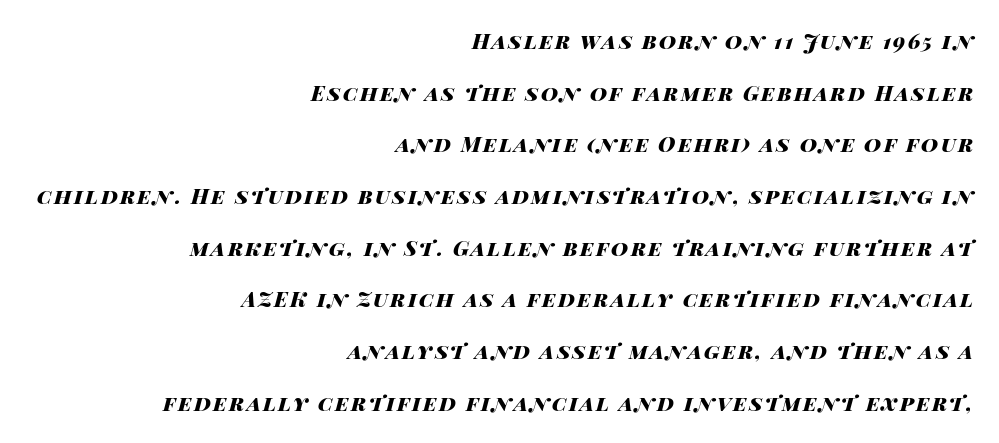
{"italic": "yes", "lean": "right", "slant_degrees": 14, "bold": "yes", "underline": "no", "align": "right", "line_spacing": "loose", "line_spacing_ratio": 2.46, "glyph_px": 21}
